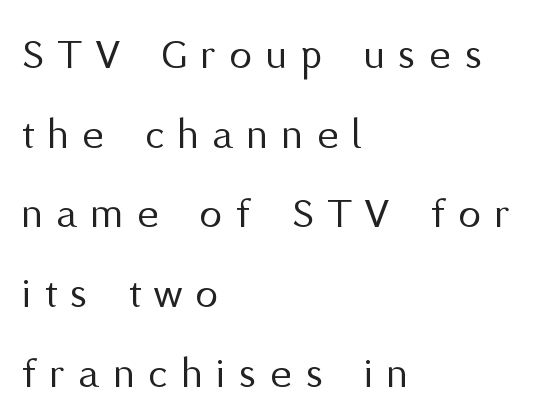
Q: Is the text bold? A: No.
Q: Is the text italic (slanted)? A: No, it is upright.
Q: Is the typeface a serif or a sans-serif typeface? A: Sans-serif.
Q: Is the text underlined? A: No.
Q: How is the paragraph aligned? A: Left-aligned.
Q: Is the spacing between letters normal or unusually wide? A: Unusually wide.
Q: Width (condensed, normal, or wide)? A: Normal.
Q: Stroke contrast? A: Medium.
Q: x-height? A: Medium.
Q: Monospaced? A: No.
